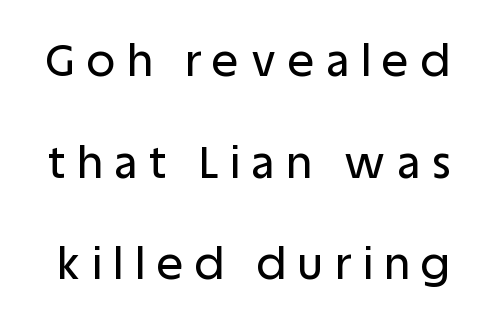
{"serif": "no", "italic": "no", "width": "normal", "stroke_contrast": "low", "x_height": "large", "monospaced": "no", "underline": "no", "line_spacing": "loose", "line_spacing_ratio": 2.31, "letter_spacing": "wide", "letter_spacing_em": 0.27, "glyph_px": 44}
